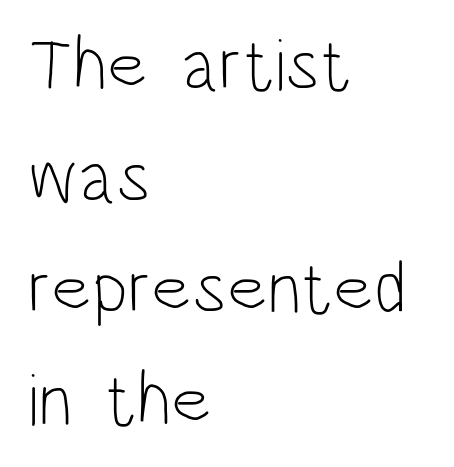
Q: Is the text bold? A: No.
Q: Is the text italic (slanted)? A: No, it is upright.
Q: Is the typeface a serif or a sans-serif typeface? A: Sans-serif.
Q: Is the text underlined? A: No.
Q: How is the paragraph aligned? A: Left-aligned.
Q: Is the spacing between letters normal or unusually wide? A: Normal.
Q: Is the spacing between lines tight, normal or loose? A: Normal.
Q: Width (condensed, normal, or wide)? A: Condensed.
Q: Stroke contrast? A: Low.
Q: x-height? A: Large.
Q: Monospaced? A: No.
